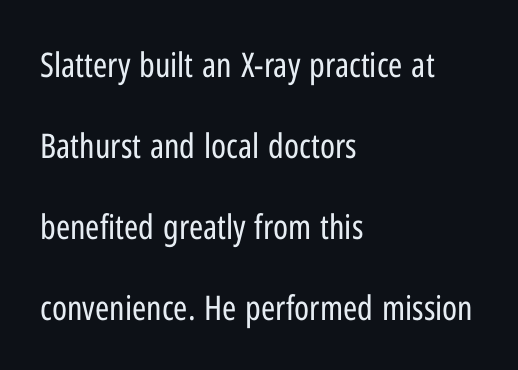
The image shows 34 px regular-weight, condensed sans-serif type, upright; set left-aligned, loose line spacing (2.38x), normal letter spacing, not underlined; low stroke contrast and a medium x-height.
